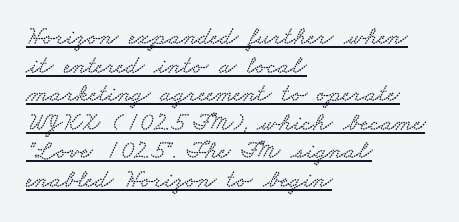
The image shows 26 px text type; set left-aligned, tight line spacing (1.1x), normal letter spacing, underlined.
